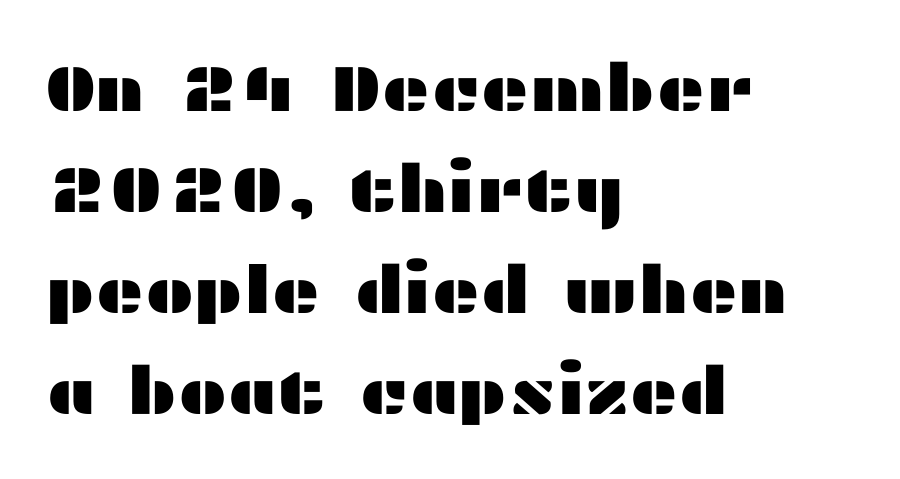
The image shows 66 px wide sans-serif type, upright; set left-aligned, normal line spacing (1.53x), normal letter spacing, not underlined; medium stroke contrast and a medium x-height.
